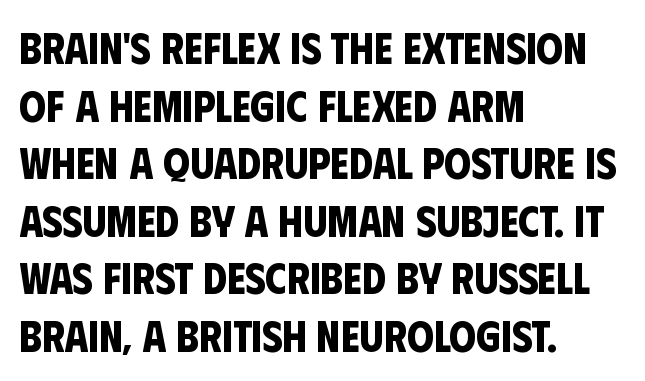
The image shows 43 px bold, condensed sans-serif type; set left-aligned, normal line spacing (1.34x), normal letter spacing, not underlined; low stroke contrast and a large x-height.
